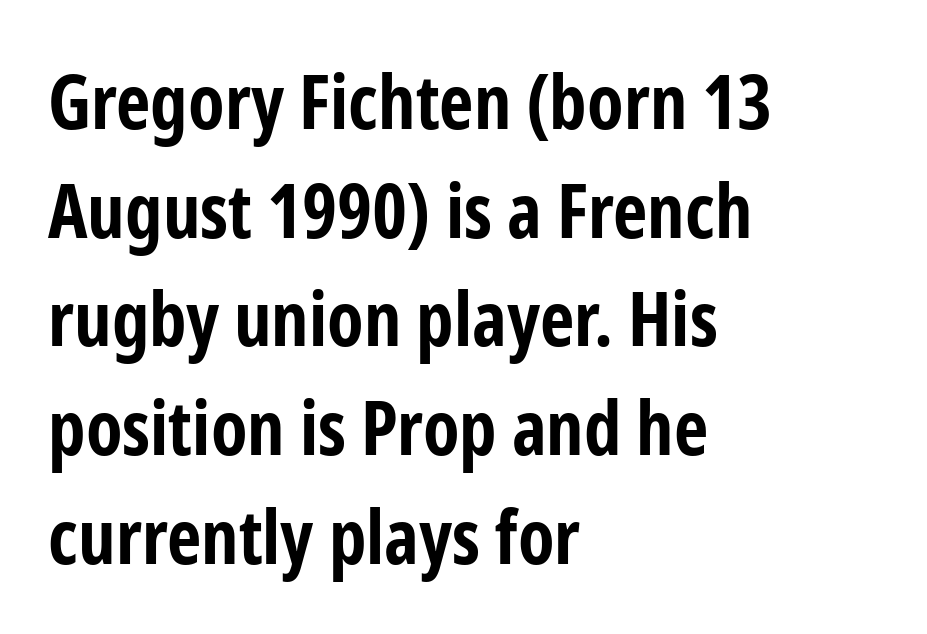
{"serif": "no", "italic": "no", "bold": "yes", "weight": "bold", "width": "condensed", "stroke_contrast": "low", "x_height": "medium", "monospaced": "no", "underline": "no", "align": "left", "line_spacing": "normal", "line_spacing_ratio": 1.45, "letter_spacing": "normal", "letter_spacing_em": 0.0, "glyph_px": 75}
